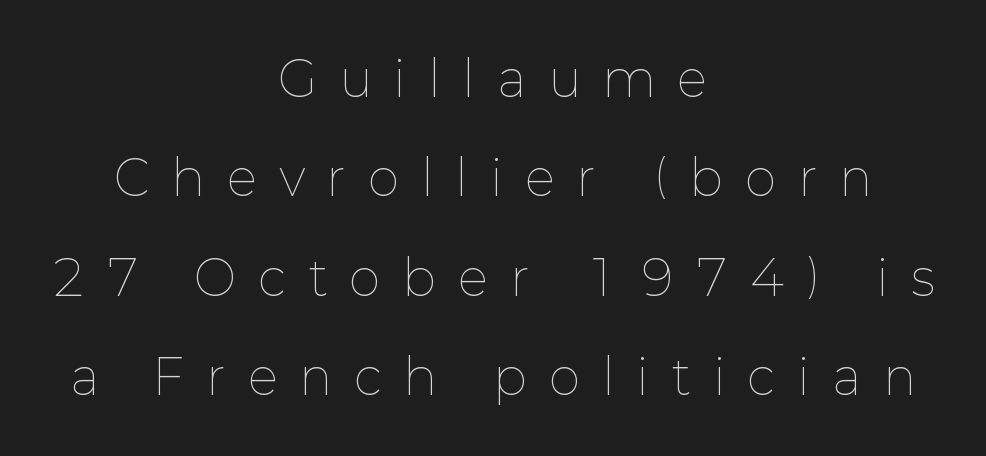
Q: Is the text bold? A: No.
Q: Is the text italic (slanted)? A: No, it is upright.
Q: Is the text underlined? A: No.
Q: How is the paragraph aligned? A: Centered.
Q: Is the spacing between letters normal or unusually wide? A: Unusually wide.
Q: Is the spacing between lines tight, normal or loose? A: Loose.
Q: Width (condensed, normal, or wide)? A: Normal.
Q: Stroke contrast? A: Low.
Q: x-height? A: Medium.
Q: Monospaced? A: No.
